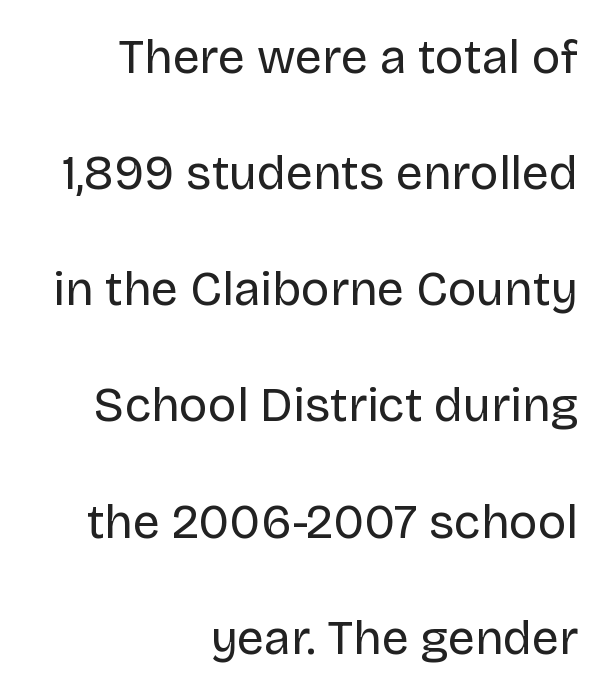
The image shows 48 px regular-weight sans-serif type, upright; set right-aligned, loose line spacing (2.42x), normal letter spacing, not underlined; low stroke contrast and a large x-height.
